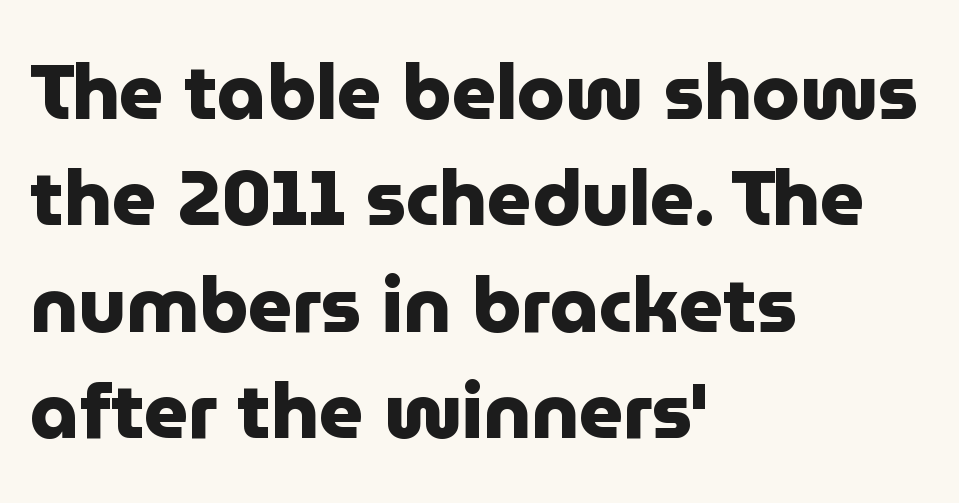
{"serif": "no", "italic": "no", "bold": "yes", "weight": "heavy", "width": "normal", "stroke_contrast": "low", "x_height": "medium", "monospaced": "no", "underline": "no", "align": "left", "line_spacing": "normal", "line_spacing_ratio": 1.38, "letter_spacing": "normal", "letter_spacing_em": 0.0, "glyph_px": 77}
